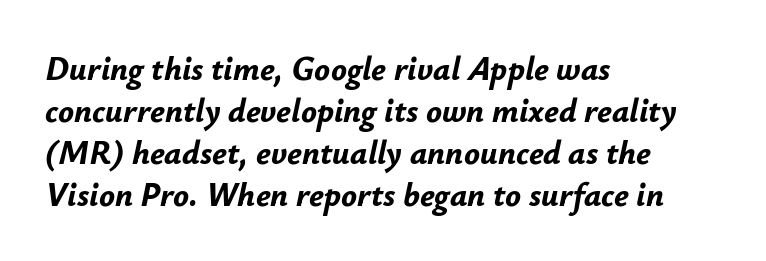
Q: Is the text bold? A: Yes.
Q: Is the text italic (slanted)? A: Yes, it leans right by about 12 degrees.
Q: Is the text underlined? A: No.
Q: How is the paragraph aligned? A: Left-aligned.
Q: Is the spacing between letters normal or unusually wide? A: Normal.
Q: Is the spacing between lines tight, normal or loose? A: Normal.
Q: Width (condensed, normal, or wide)? A: Normal.
Q: Stroke contrast? A: Low.
Q: x-height? A: Small.
Q: Monospaced? A: No.
